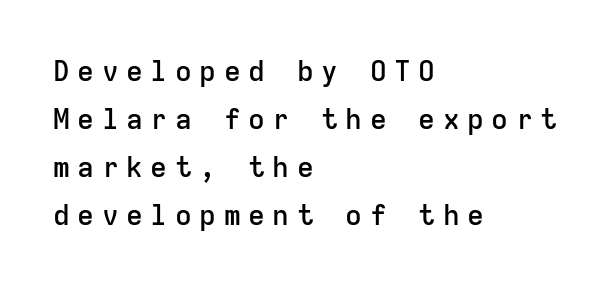
The glyphs are unaccompanied by any horizontal stroke below them. The rendering uses typewriter-style spacing with identical character cells. Slightly chunky letters — semibold, I'd say, not full bold. This is the regular roman posture of the typeface. Are there feet on the stems? There aren't — it's a sans.
